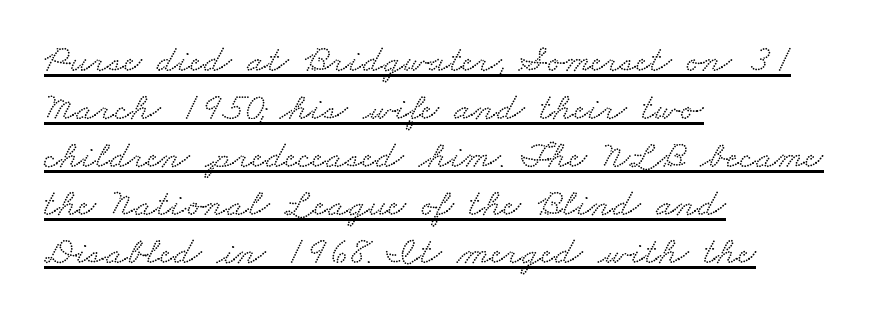
The image shows 39 px wide serif type; set left-aligned, line spacing 1.23x, normal letter spacing, underlined; low stroke contrast and a small x-height.
